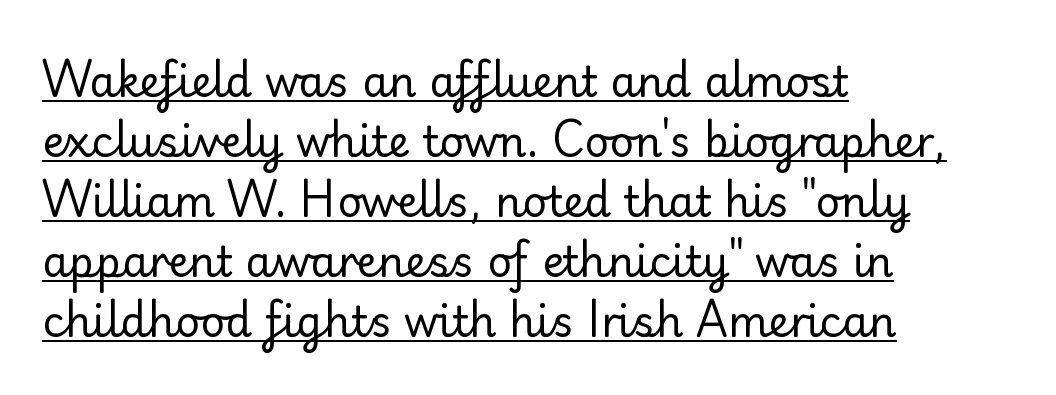
The image shows 42 px regular-weight sans-serif type, upright; set left-aligned, normal line spacing (1.43x), normal letter spacing, underlined; low stroke contrast and a small x-height.
